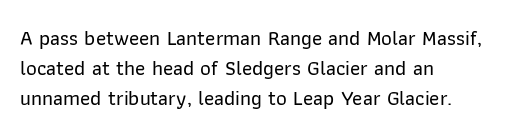
{"italic": "no", "underline": "no", "align": "left", "line_spacing": "normal", "line_spacing_ratio": 1.44, "letter_spacing": "normal", "letter_spacing_em": 0.0, "glyph_px": 21}
